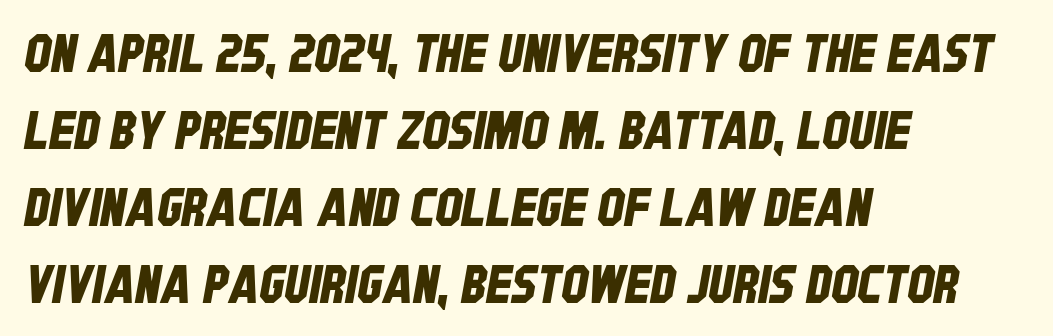
Q: Is the typeface a serif or a sans-serif typeface? A: Sans-serif.
Q: Is the text underlined? A: No.
Q: How is the paragraph aligned? A: Left-aligned.
Q: Is the spacing between letters normal or unusually wide? A: Normal.
Q: Is the spacing between lines tight, normal or loose? A: Normal.
Q: Width (condensed, normal, or wide)? A: Condensed.
Q: Stroke contrast? A: Low.
Q: x-height? A: Large.
Q: Monospaced? A: No.
